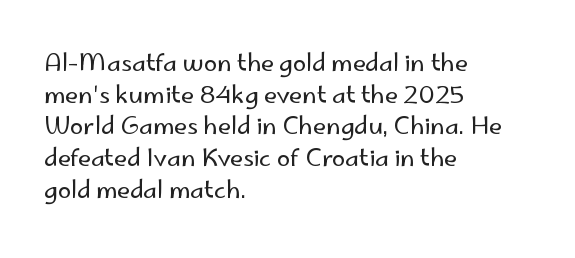
{"italic": "no", "bold": "no", "underline": "no", "align": "left", "line_spacing": "normal", "line_spacing_ratio": 1.32, "letter_spacing": "normal", "letter_spacing_em": 0.0, "glyph_px": 24}
